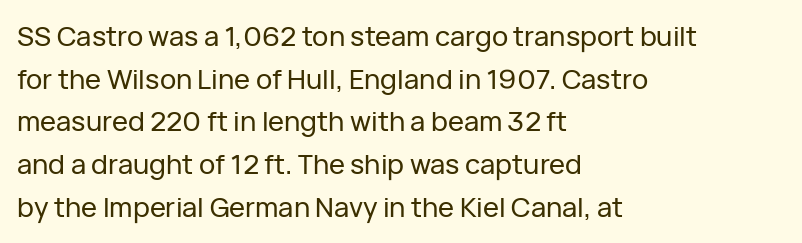
The image shows 27 px text type, upright; set left-aligned, normal line spacing (1.58x), normal letter spacing, not underlined.
